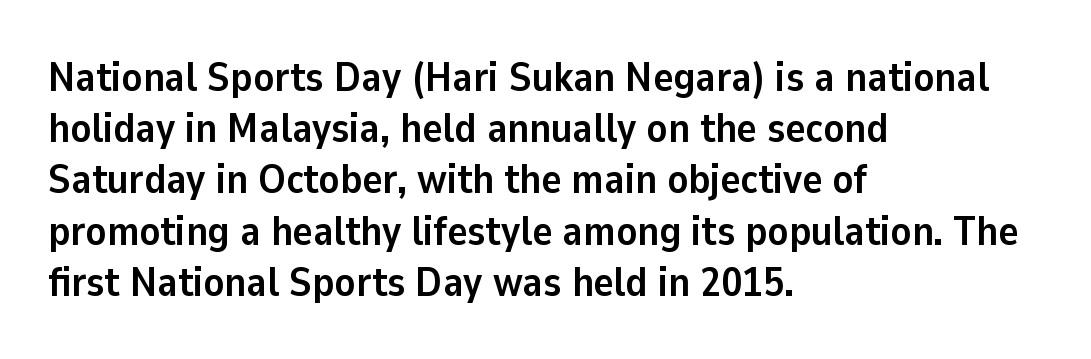
The image shows 42 px semibold sans-serif type, upright; set left-aligned, line spacing 1.22x, normal letter spacing, not underlined; low stroke contrast and a medium x-height.
